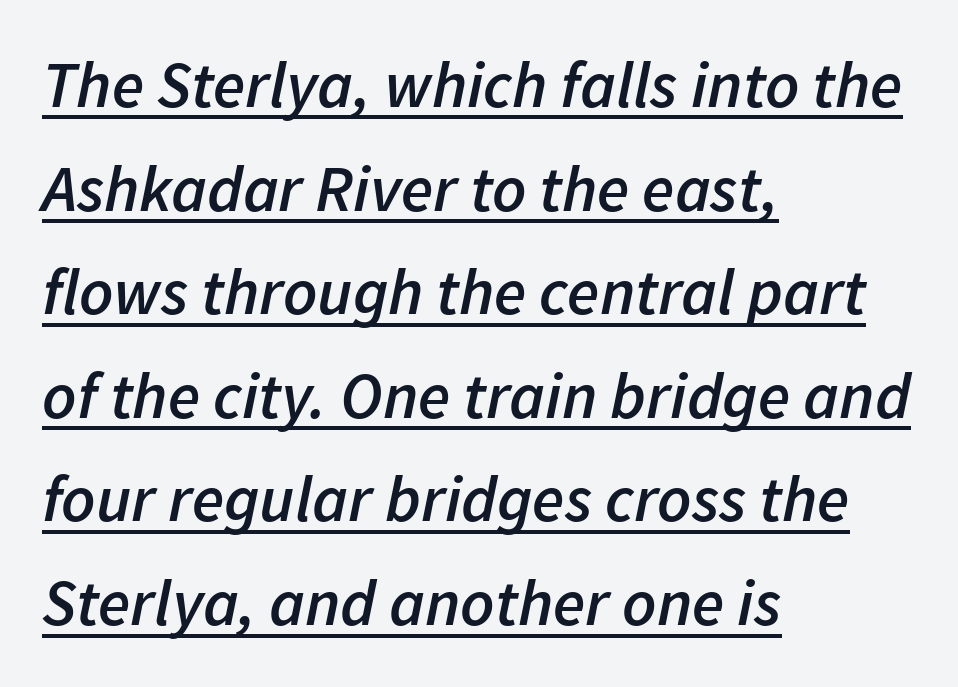
The image shows 66 px semibold type, italic (leaning right); set left-aligned, normal line spacing (1.57x), normal letter spacing, underlined; low stroke contrast and a medium x-height.
